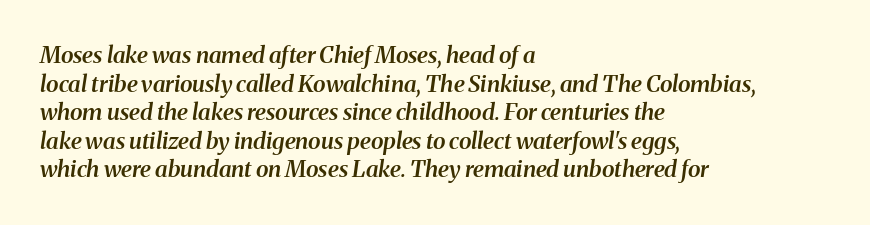
Q: Is the text bold? A: Semi-bold.
Q: Is the text italic (slanted)? A: Yes, it leans right by about 8 degrees.
Q: Is the text underlined? A: No.
Q: How is the paragraph aligned? A: Left-aligned.
Q: Is the spacing between letters normal or unusually wide? A: Normal.
